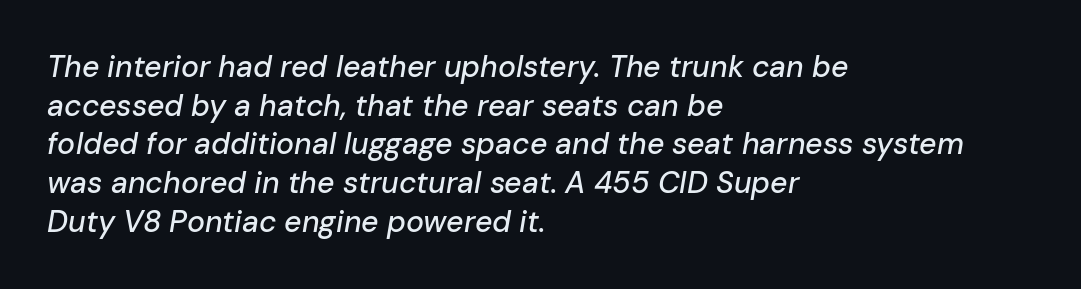
The image shows 30 px text type, italic (leaning right); set left-aligned, normal line spacing (1.29x), normal letter spacing, not underlined; low stroke contrast and a medium x-height.
